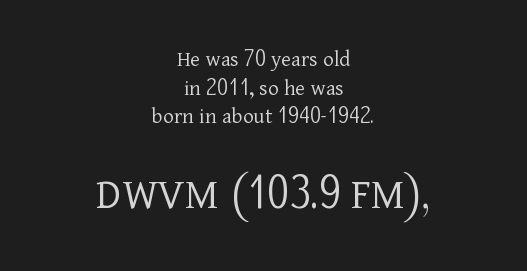
Q: Is the text bold? A: No.
Q: Is the text italic (slanted)? A: No, it is upright.
Q: Is the typeface a serif or a sans-serif typeface? A: Serif.
Q: Is the text underlined? A: No.
Q: How is the paragraph aligned? A: Centered.
Q: Is the spacing between letters normal or unusually wide? A: Normal.
Q: Is the spacing between lines tight, normal or loose? A: Normal.
Q: Which block of text is set in a larger size, the first (top) or the second (bottom)? A: The second (bottom) one.
Q: Width (condensed, normal, or wide)? A: Normal.
Q: Stroke contrast? A: Low.
Q: x-height? A: Medium.
Q: Monospaced? A: No.
